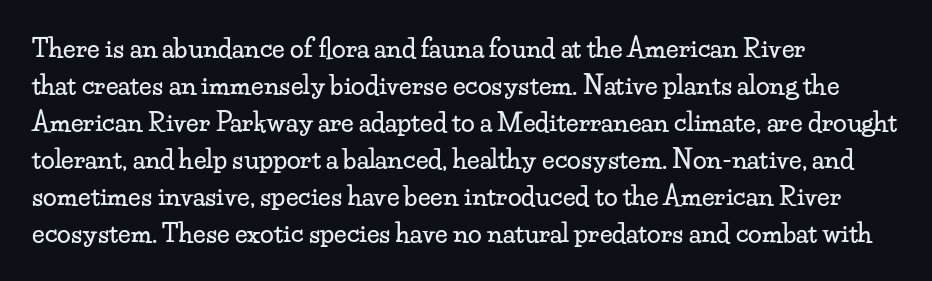
Q: Is the text italic (slanted)? A: No, it is upright.
Q: Is the text underlined? A: No.
Q: How is the paragraph aligned? A: Left-aligned.
Q: Is the spacing between letters normal or unusually wide? A: Normal.
Q: Is the spacing between lines tight, normal or loose? A: Normal.
